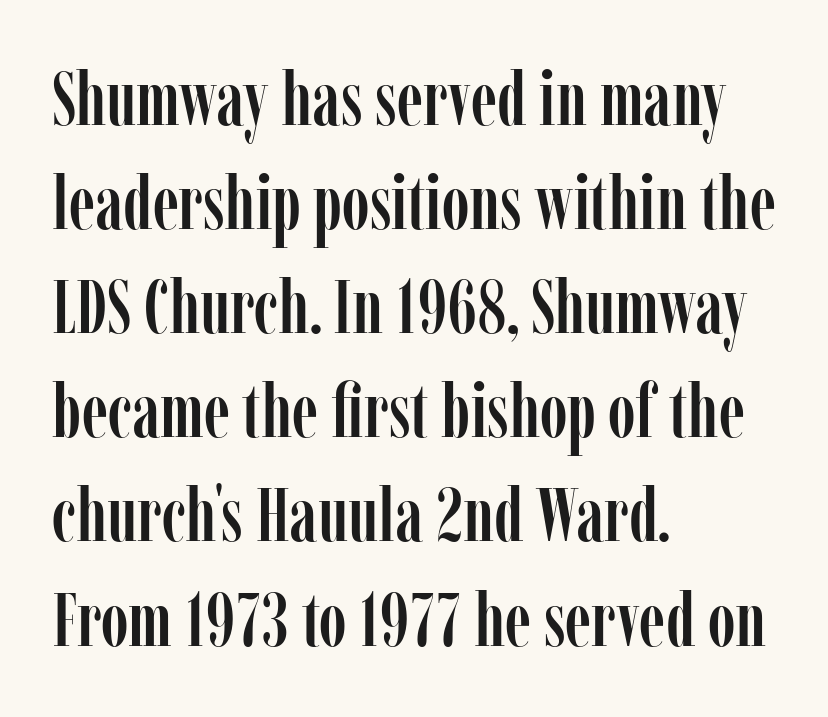
Q: Is the text italic (slanted)? A: No, it is upright.
Q: Is the typeface a serif or a sans-serif typeface? A: Serif.
Q: Is the text underlined? A: No.
Q: How is the paragraph aligned? A: Left-aligned.
Q: Is the spacing between letters normal or unusually wide? A: Normal.
Q: Is the spacing between lines tight, normal or loose? A: Normal.
Q: Width (condensed, normal, or wide)? A: Condensed.
Q: Stroke contrast? A: Low.
Q: x-height? A: Medium.
Q: Monospaced? A: No.
